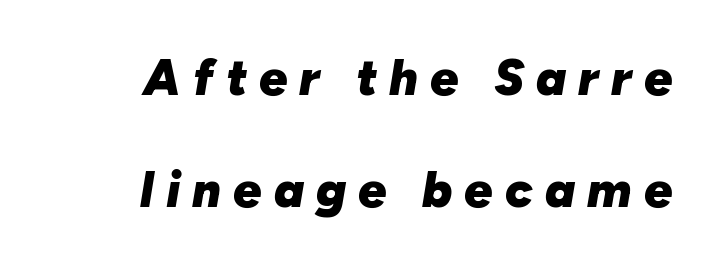
The gap between lines stays unmarked. The face used here is proportionally spaced, like ordinary book or web type. The passage shown stacks its lines with a broad gap. The face used here is rendered with a markedly widened letterfit.
